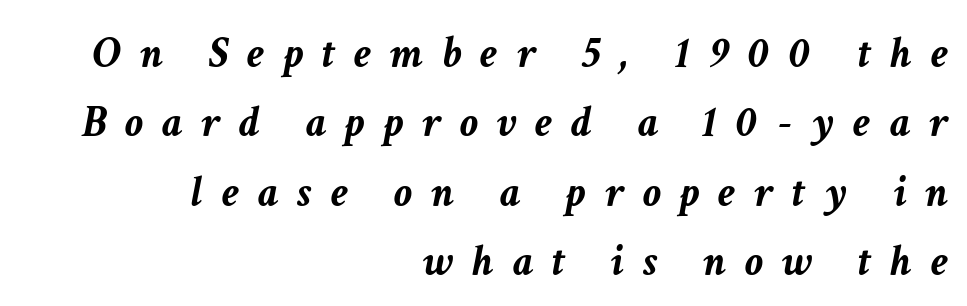
{"italic": "yes", "lean": "right", "slant_degrees": 11, "bold": "yes", "weight": "semibold", "width": "normal", "stroke_contrast": "low", "x_height": "medium", "monospaced": "no", "underline": "no", "align": "right", "line_spacing": "normal", "line_spacing_ratio": 1.54, "letter_spacing": "wide", "letter_spacing_em": 0.42, "glyph_px": 45}
